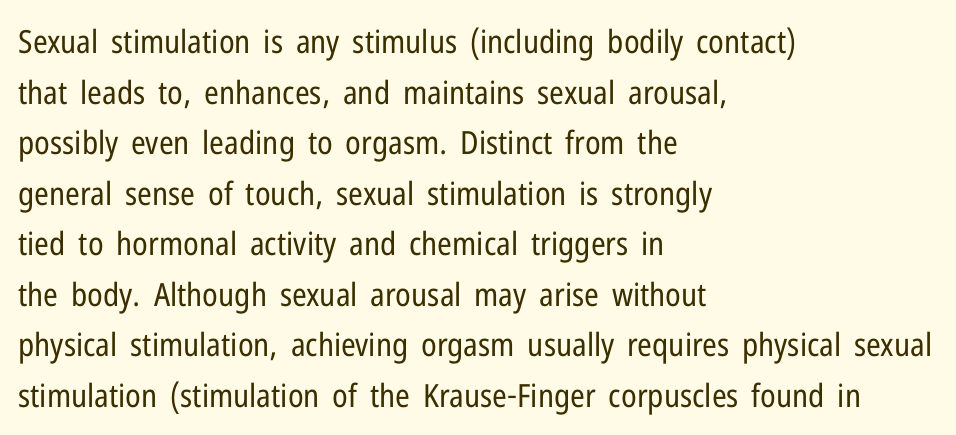
Q: Is the text bold? A: No.
Q: Is the text italic (slanted)? A: No, it is upright.
Q: Is the typeface a serif or a sans-serif typeface? A: Sans-serif.
Q: Is the text underlined? A: No.
Q: How is the paragraph aligned? A: Left-aligned.
Q: Is the spacing between letters normal or unusually wide? A: Normal.
Q: Is the spacing between lines tight, normal or loose? A: Normal.
Q: Width (condensed, normal, or wide)? A: Condensed.
Q: Stroke contrast? A: Low.
Q: x-height? A: Medium.
Q: Monospaced? A: No.
